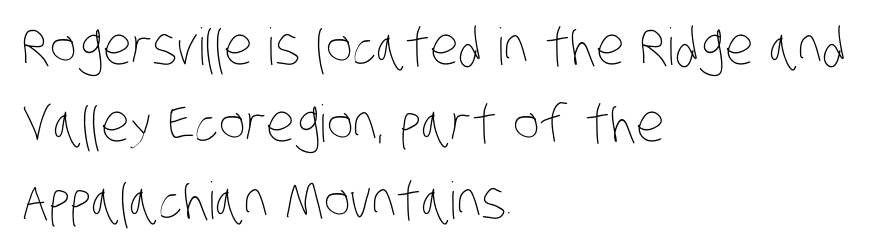
{"bold": "no", "weight": "thin", "width": "condensed", "stroke_contrast": "low", "x_height": "large", "monospaced": "no", "underline": "no", "align": "left", "line_spacing": "normal", "line_spacing_ratio": 1.51, "letter_spacing": "normal", "letter_spacing_em": 0.0, "glyph_px": 51}
